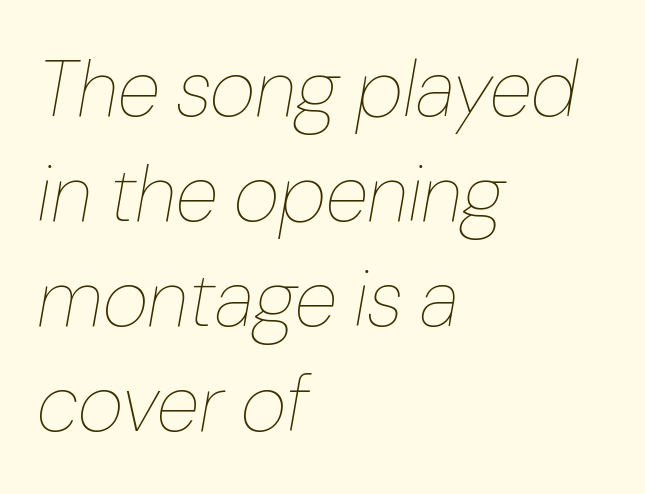
{"italic": "yes", "lean": "right", "slant_degrees": 10, "bold": "no", "weight": "thin", "width": "normal", "stroke_contrast": "low", "x_height": "medium", "monospaced": "no", "underline": "no", "align": "left", "line_spacing": "normal", "line_spacing_ratio": 1.33, "letter_spacing": "normal", "letter_spacing_em": 0.0, "glyph_px": 79}
